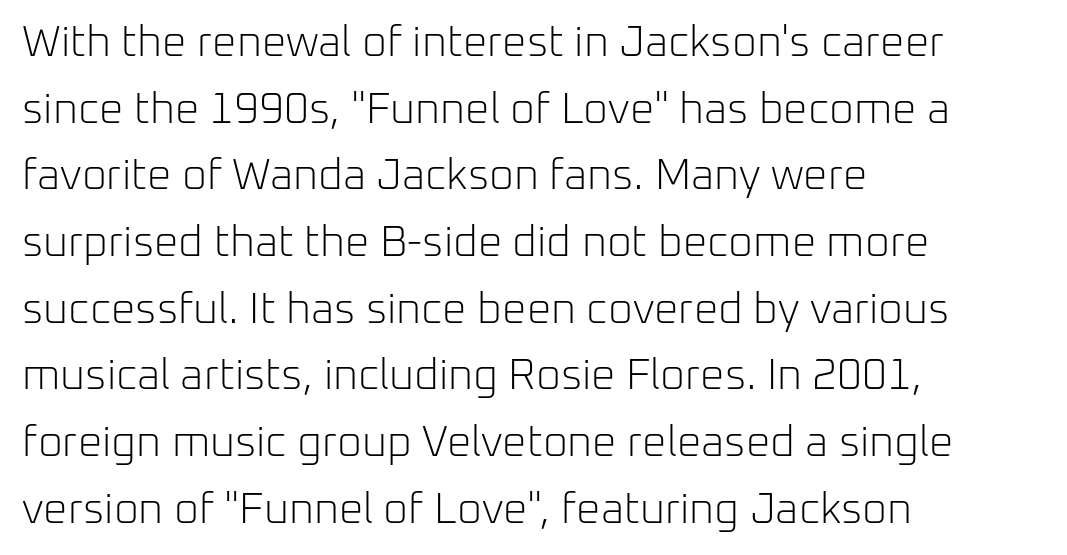
Q: Is the text bold? A: No.
Q: Is the text italic (slanted)? A: No, it is upright.
Q: Is the typeface a serif or a sans-serif typeface? A: Sans-serif.
Q: Is the text underlined? A: No.
Q: How is the paragraph aligned? A: Left-aligned.
Q: Is the spacing between letters normal or unusually wide? A: Normal.
Q: Is the spacing between lines tight, normal or loose? A: Normal.
Q: Width (condensed, normal, or wide)? A: Normal.
Q: Stroke contrast? A: Low.
Q: x-height? A: Medium.
Q: Monospaced? A: No.
